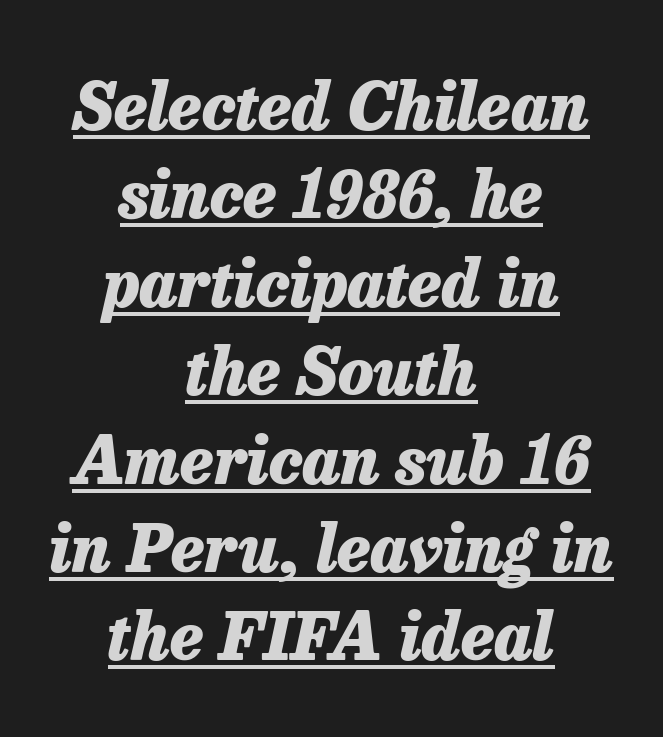
The image shows 65 px heavy type, italic (leaning right); set centered, normal line spacing (1.36x), normal letter spacing, underlined; low stroke contrast and a medium x-height.
